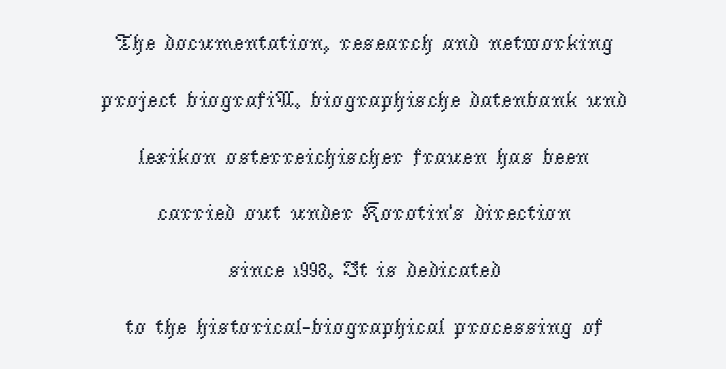
{"italic": "no", "bold": "no", "underline": "no", "align": "center", "line_spacing": "loose", "line_spacing_ratio": 2.47, "letter_spacing": "normal", "letter_spacing_em": 0.0, "glyph_px": 23}
